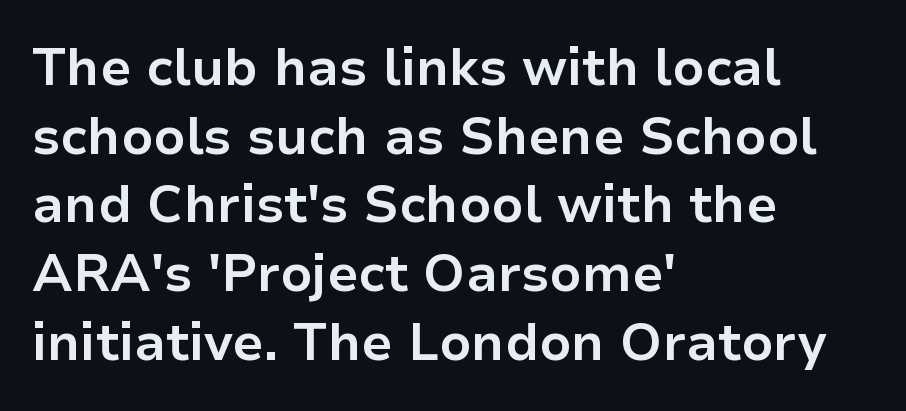
Q: Is the text bold? A: Yes.
Q: Is the text italic (slanted)? A: No, it is upright.
Q: Is the typeface a serif or a sans-serif typeface? A: Sans-serif.
Q: Is the text underlined? A: No.
Q: How is the paragraph aligned? A: Left-aligned.
Q: Is the spacing between letters normal or unusually wide? A: Normal.
Q: Is the spacing between lines tight, normal or loose? A: Normal.
Q: Width (condensed, normal, or wide)? A: Normal.
Q: Stroke contrast? A: Low.
Q: x-height? A: Medium.
Q: Monospaced? A: No.
